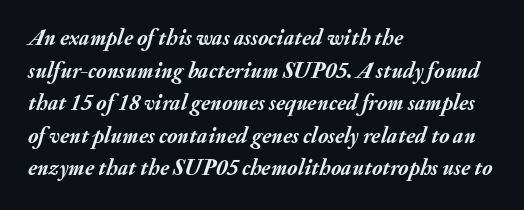
Q: Is the text bold? A: Yes.
Q: Is the text italic (slanted)? A: Yes, it leans right by about 20 degrees.
Q: Is the text underlined? A: No.
Q: How is the paragraph aligned? A: Left-aligned.
Q: Is the spacing between letters normal or unusually wide? A: Normal.
Q: Is the spacing between lines tight, normal or loose? A: Normal.
